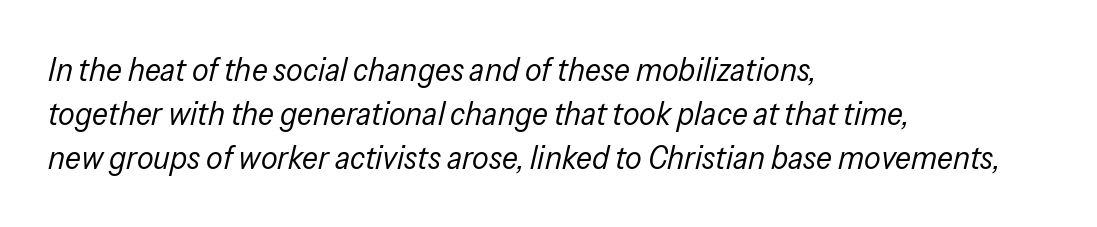
Here the designer chose a conventional face with non-uniform glyph widths. An italicized treatment has been applied to the whole sample. Normally led — the rows are evenly, conventionally spaced. The typeface has the unassuming heft of standard copy or less. Line starts are locked; line ends wander. Words float on clear page, feet unadorned.
